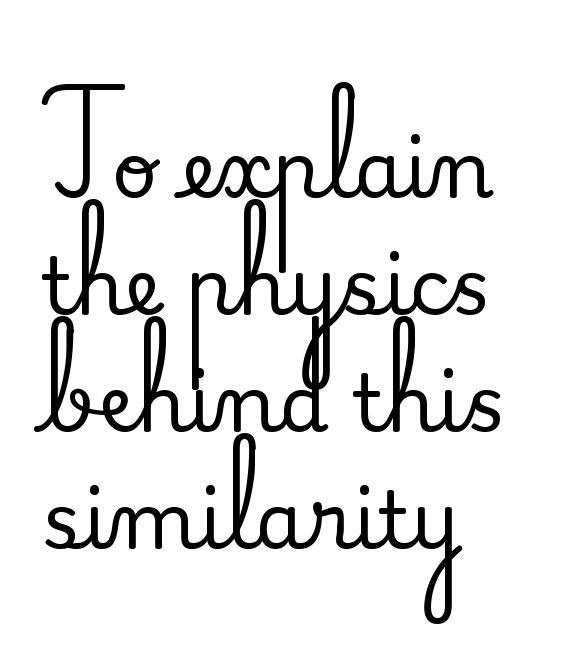
The image shows 79 px serif type, upright; set left-aligned, normal line spacing (1.48x), normal letter spacing, not underlined; medium stroke contrast and a small x-height.
